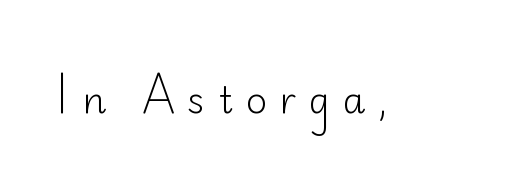
{"serif": "no", "italic": "no", "bold": "no", "weight": "light", "width": "normal", "stroke_contrast": "low", "x_height": "small", "monospaced": "no", "underline": "no", "letter_spacing": "wide", "letter_spacing_em": 0.33, "glyph_px": 37}
